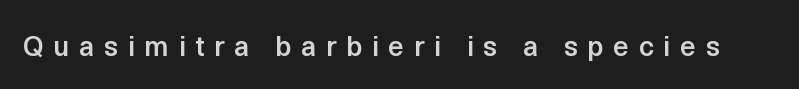
Think of a printed novel: that variable character pitch is what you see here. The rendering uses a semibold face; strokes are thickened but not to full bold. The lettering stays uniformly vertical, giving the passage a roman look. The type family on display is of the sans-serif kind.
